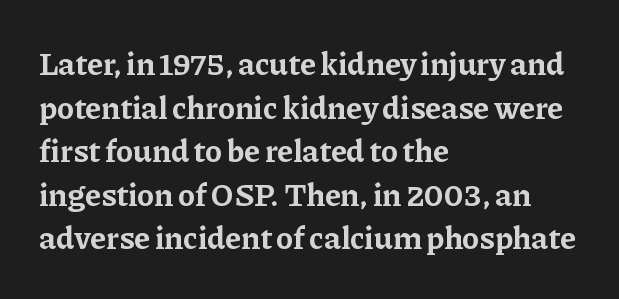
The image shows 32 px bold serif type, upright; set left-aligned, normal line spacing (1.36x), normal letter spacing, not underlined; low stroke contrast and a medium x-height.
